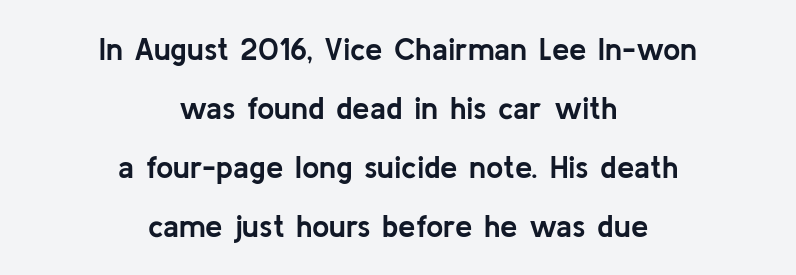
Each letter keeps its own natural width here, so spacing adapts to shape. The glyphs are unaccompanied by any horizontal stroke below them. Visually the block forms a symmetrical silhouette, jagged on both flanks. These lines stand farther apart than default settings would place them. The axis of the letterforms is exactly vertical.
